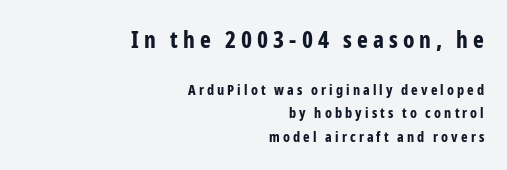
Q: Is the text bold? A: Yes.
Q: Is the text italic (slanted)? A: No, it is upright.
Q: Is the text underlined? A: No.
Q: How is the paragraph aligned? A: Right-aligned.
Q: Is the spacing between letters normal or unusually wide? A: Unusually wide.
Q: Is the spacing between lines tight, normal or loose? A: Normal.
Q: Which block of text is set in a larger size, the first (top) or the second (bottom)? A: The first (top) one.
